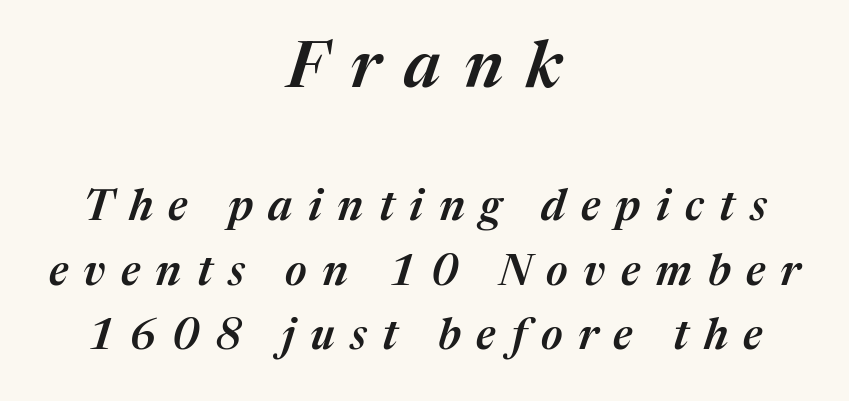
Q: Is the text bold? A: Semi-bold.
Q: Is the text italic (slanted)? A: Yes, it leans right by about 17 degrees.
Q: Is the text underlined? A: No.
Q: How is the paragraph aligned? A: Centered.
Q: Is the spacing between letters normal or unusually wide? A: Unusually wide.
Q: Is the spacing between lines tight, normal or loose? A: Normal.
Q: Which block of text is set in a larger size, the first (top) or the second (bottom)? A: The first (top) one.
Q: Width (condensed, normal, or wide)? A: Normal.
Q: Stroke contrast? A: Medium.
Q: x-height? A: Medium.
Q: Monospaced? A: No.
